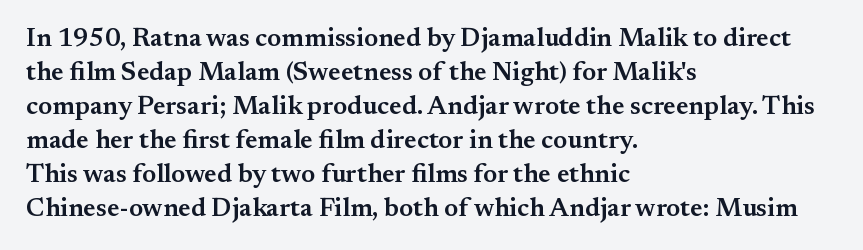
{"italic": "no", "bold": "semi", "underline": "no", "align": "left", "line_spacing": "normal", "line_spacing_ratio": 1.31, "letter_spacing": "normal", "letter_spacing_em": 0.0, "glyph_px": 26}
